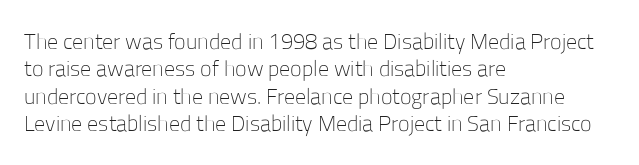
Q: Is the text bold? A: No.
Q: Is the text italic (slanted)? A: No, it is upright.
Q: Is the text underlined? A: No.
Q: How is the paragraph aligned? A: Left-aligned.
Q: Is the spacing between letters normal or unusually wide? A: Normal.
Q: Is the spacing between lines tight, normal or loose? A: Normal.
